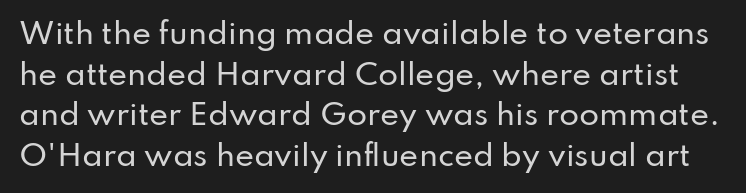
These lines were composed using upright roman letters. Each letter's strokes conclude bluntly, with no projecting serifs. This sample keeps an unexceptional amount of space between lines. The strip under each line holds only bare page. Do the characters align in a grid? No, the font is proportional.
